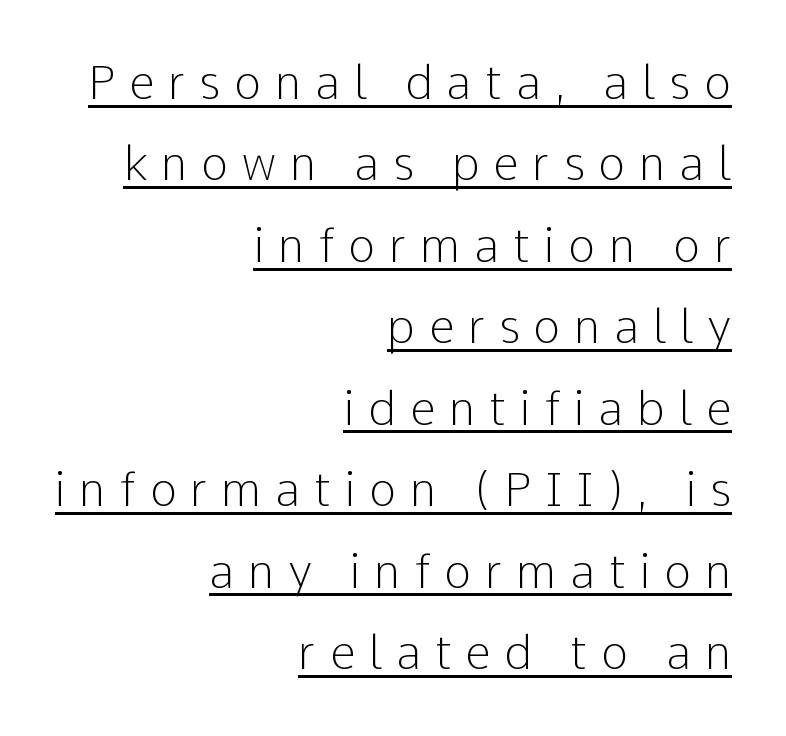
{"serif": "no", "italic": "no", "bold": "no", "weight": "light", "width": "normal", "stroke_contrast": "low", "x_height": "medium", "monospaced": "no", "underline": "yes", "align": "right", "line_spacing_ratio": 1.77, "letter_spacing": "wide", "letter_spacing_em": 0.3, "glyph_px": 46}
